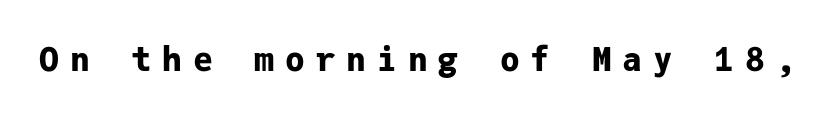
Q: Is the text bold? A: Yes.
Q: Is the text italic (slanted)? A: No, it is upright.
Q: Is the typeface a serif or a sans-serif typeface? A: Sans-serif.
Q: Is the text underlined? A: No.
Q: Is the spacing between letters normal or unusually wide? A: Unusually wide.
Q: Width (condensed, normal, or wide)? A: Normal.
Q: Stroke contrast? A: Low.
Q: x-height? A: Medium.
Q: Monospaced? A: Yes.
